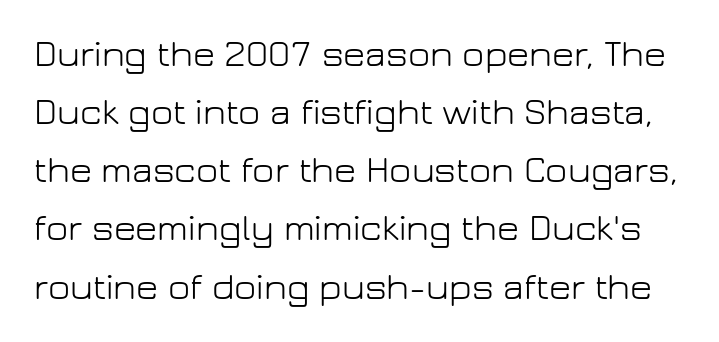
Q: Is the text bold? A: No.
Q: Is the text italic (slanted)? A: No, it is upright.
Q: Is the typeface a serif or a sans-serif typeface? A: Sans-serif.
Q: Is the text underlined? A: No.
Q: Is the spacing between letters normal or unusually wide? A: Normal.
Q: Is the spacing between lines tight, normal or loose? A: Normal.
Q: Width (condensed, normal, or wide)? A: Normal.
Q: Stroke contrast? A: Low.
Q: x-height? A: Medium.
Q: Monospaced? A: No.
